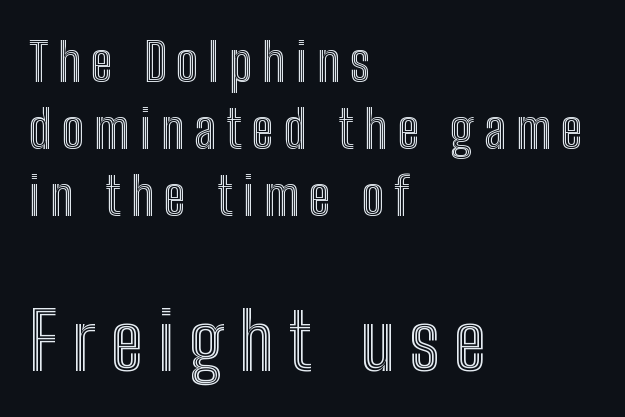
Q: Is the text italic (slanted)? A: No, it is upright.
Q: Is the text underlined? A: No.
Q: How is the paragraph aligned? A: Left-aligned.
Q: Is the spacing between lines tight, normal or loose? A: Normal.
Q: Which block of text is set in a larger size, the first (top) or the second (bottom)? A: The second (bottom) one.
Q: Width (condensed, normal, or wide)? A: Condensed.
Q: x-height? A: Medium.
Q: Monospaced? A: No.
